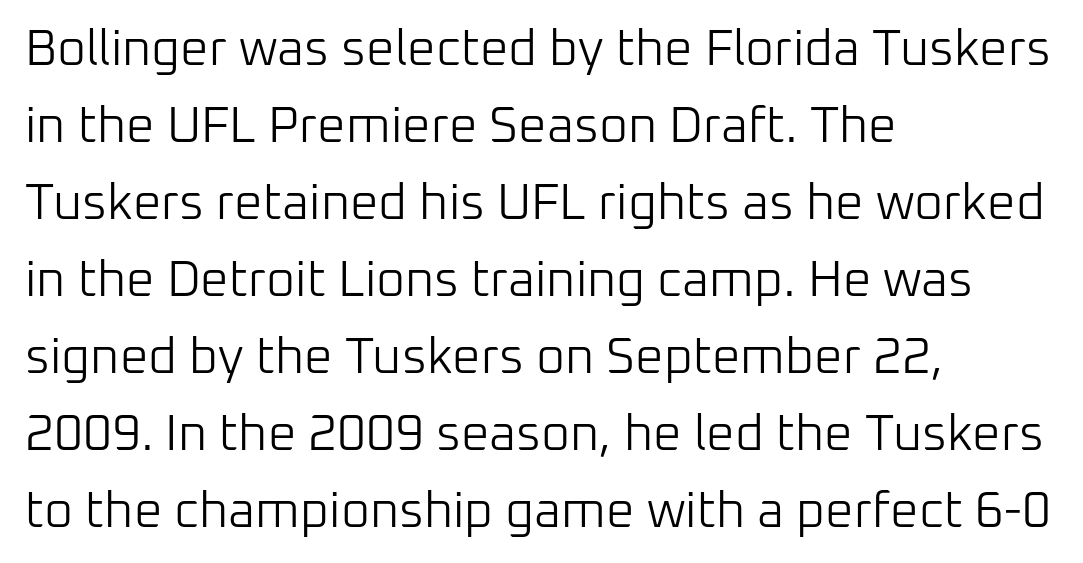
Regarding leading, the lines here are spaced in the standard way. A clean baseline with only descenders dipping below it. Characters remain perfectly vertical along every line. Compared with a typical body face, this is equally light or lighter still. The face used here is rendered with its standard letterfit. The passage shown is typed in a proportional face where columns would drift.
